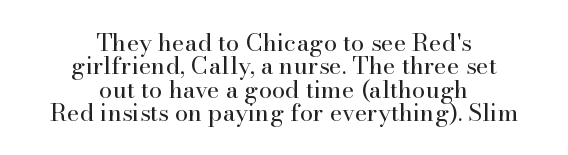
What stands out about the letter spacing? Nothing — it is the standard amount. Compared with a flush-left layout, this one balances lines on the center instead. Does the lettering tilt? It doesn't — this is upright. Horizontal bands of white between lines are thin slivers.
